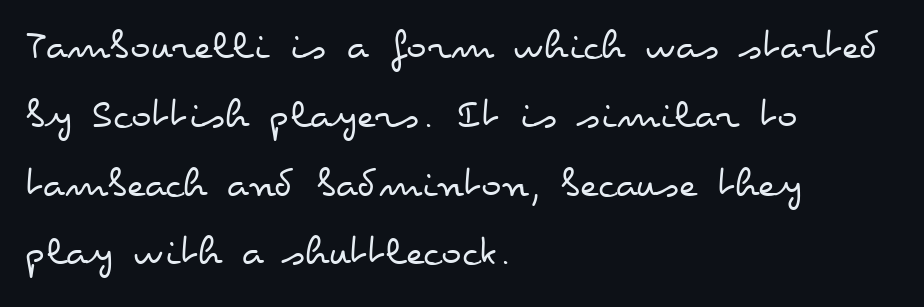
{"italic": "no", "bold": "no", "weight": "regular", "width": "wide", "stroke_contrast": "low", "x_height": "small", "monospaced": "no", "underline": "no", "align": "left", "line_spacing": "normal", "line_spacing_ratio": 1.6, "letter_spacing": "normal", "letter_spacing_em": 0.0, "glyph_px": 43}
